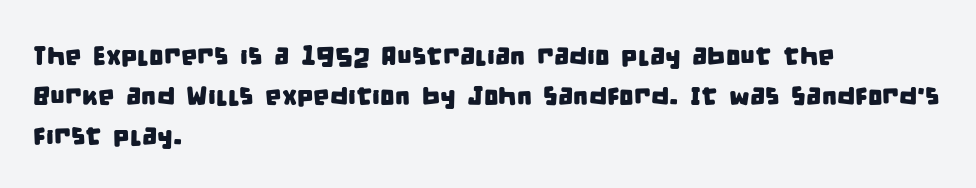
{"underline": "no", "align": "left", "line_spacing": "normal", "line_spacing_ratio": 1.54, "letter_spacing": "normal", "letter_spacing_em": 0.0, "glyph_px": 26}
